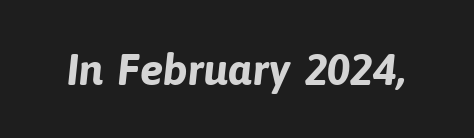
{"serif": "no", "bold": "yes", "weight": "bold", "width": "normal", "stroke_contrast": "low", "x_height": "medium", "monospaced": "no", "underline": "no", "letter_spacing": "normal", "letter_spacing_em": 0.0, "glyph_px": 44}
